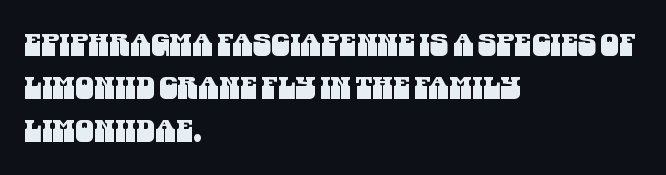
Q: Is the typeface a serif or a sans-serif typeface? A: Sans-serif.
Q: Is the text underlined? A: No.
Q: How is the paragraph aligned? A: Left-aligned.
Q: Is the spacing between letters normal or unusually wide? A: Normal.
Q: Is the spacing between lines tight, normal or loose? A: Normal.
Q: Width (condensed, normal, or wide)? A: Condensed.
Q: Stroke contrast? A: Medium.
Q: x-height? A: Large.
Q: Monospaced? A: No.
